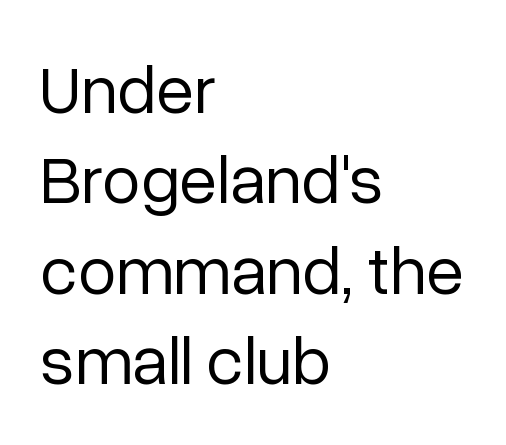
Q: Is the text bold? A: No.
Q: Is the text italic (slanted)? A: No, it is upright.
Q: Is the typeface a serif or a sans-serif typeface? A: Sans-serif.
Q: Is the text underlined? A: No.
Q: How is the paragraph aligned? A: Left-aligned.
Q: Is the spacing between letters normal or unusually wide? A: Normal.
Q: Is the spacing between lines tight, normal or loose? A: Normal.
Q: Width (condensed, normal, or wide)? A: Normal.
Q: Stroke contrast? A: Low.
Q: x-height? A: Medium.
Q: Monospaced? A: No.
